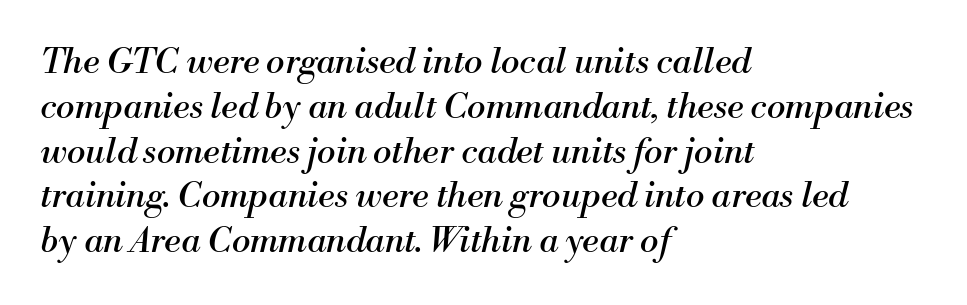
Q: Is the text bold? A: No.
Q: Is the text italic (slanted)? A: Yes, it leans right by about 13 degrees.
Q: Is the typeface a serif or a sans-serif typeface? A: Serif.
Q: Is the text underlined? A: No.
Q: How is the paragraph aligned? A: Left-aligned.
Q: Is the spacing between letters normal or unusually wide? A: Normal.
Q: Is the spacing between lines tight, normal or loose? A: Normal.
Q: Width (condensed, normal, or wide)? A: Normal.
Q: Stroke contrast? A: Medium.
Q: x-height? A: Small.
Q: Monospaced? A: No.
